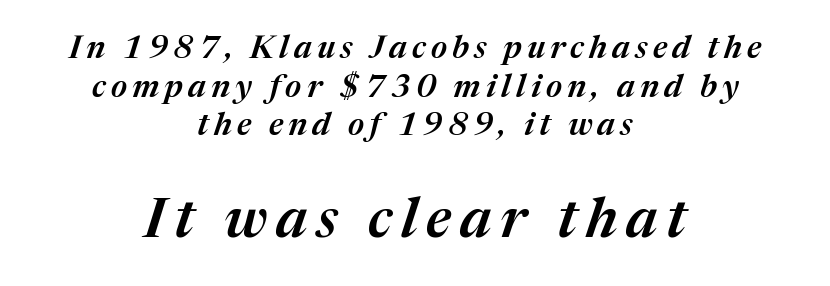
If you drew a line through each stem, it would be angled. Descenders are the only things crossing below the line. These two chunks differ in scale, with the bottom chunk taking the larger measure. Is the type bold? Partly — it's a semibold, heavier than regular but not fully bold. The letters advance in unequal steps, a hallmark of proportional type. This rendering uses center alignment, leaving both contours irregular but symmetric.
